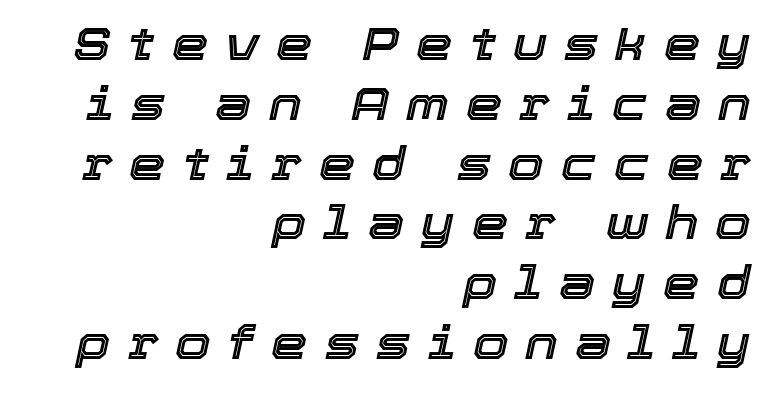
Q: Is the text italic (slanted)? A: Yes, it leans right by about 12 degrees.
Q: Is the text underlined? A: No.
Q: How is the paragraph aligned? A: Right-aligned.
Q: Is the spacing between letters normal or unusually wide? A: Unusually wide.
Q: Is the spacing between lines tight, normal or loose? A: Normal.
Q: Width (condensed, normal, or wide)? A: Normal.
Q: x-height? A: Medium.
Q: Monospaced? A: No.
